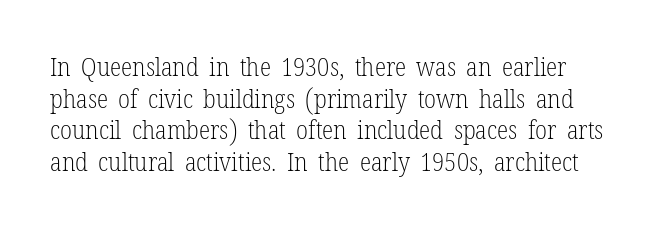
{"italic": "no", "bold": "no", "underline": "no", "line_spacing_ratio": 1.22, "letter_spacing": "normal", "letter_spacing_em": 0.0, "glyph_px": 26}
